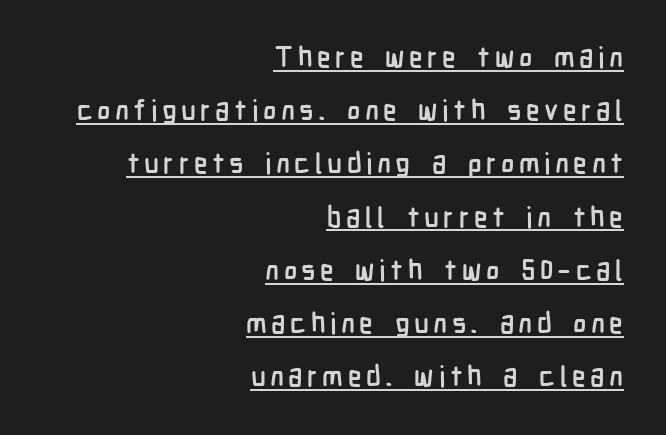
The image shows 28 px semibold, condensed sans-serif type, upright; set right-aligned, loose line spacing (1.9x), underlined; low stroke contrast and a medium x-height.
